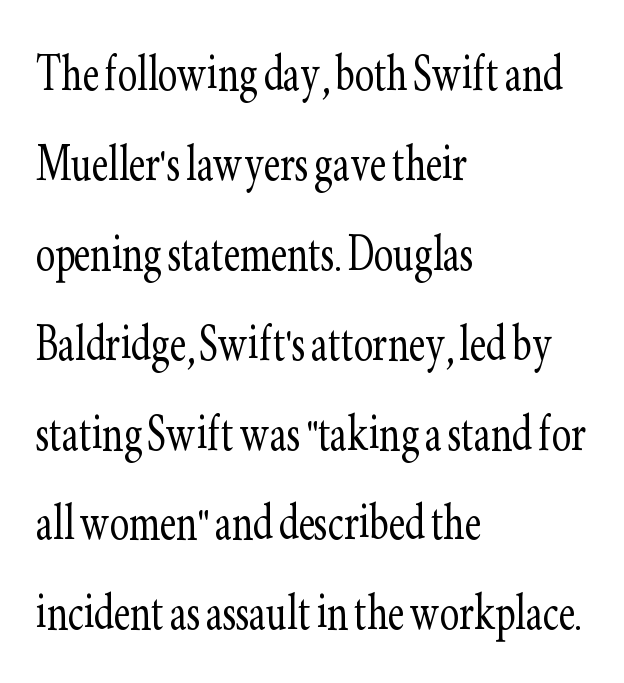
Between one letter and the next there's only the usual sliver of space. No italicization has been applied; the sample stays upright. Is this a fixed-width face? No — the glyphs have proportional, varying widths. The rendering uses a moderate line-height, typical for paragraphs.
